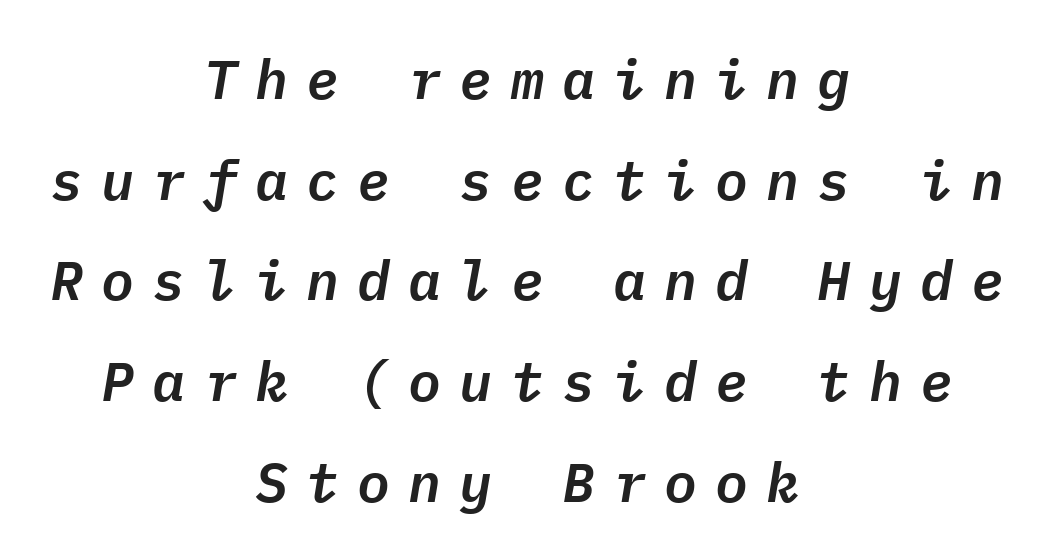
The image shows 55 px text type, italic (leaning right), monospaced; set centered, line spacing 1.83x, unusually wide letter spacing (+0.33 em), not underlined; low stroke contrast and a medium x-height.
